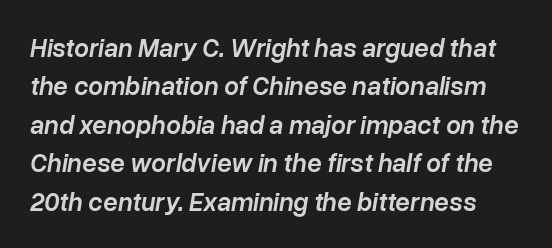
The space between consecutive lines is moderate. I'd describe the lettering as semibold — firm but not a full bold. Beneath every word, the page is bare. Inter-character spacing is left at the font's built-in metrics. In terms of posture, this sample is oblique.
